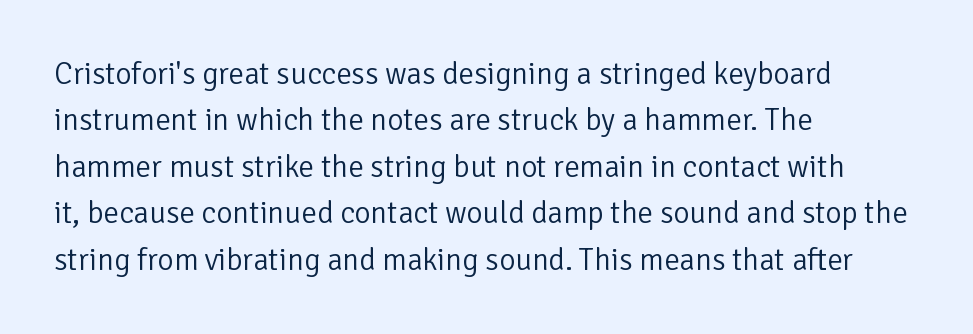
Q: Is the text bold? A: No.
Q: Is the text italic (slanted)? A: No, it is upright.
Q: Is the typeface a serif or a sans-serif typeface? A: Sans-serif.
Q: Is the text underlined? A: No.
Q: How is the paragraph aligned? A: Left-aligned.
Q: Is the spacing between letters normal or unusually wide? A: Normal.
Q: Is the spacing between lines tight, normal or loose? A: Normal.
Q: Width (condensed, normal, or wide)? A: Normal.
Q: Stroke contrast? A: Low.
Q: x-height? A: Medium.
Q: Monospaced? A: No.
